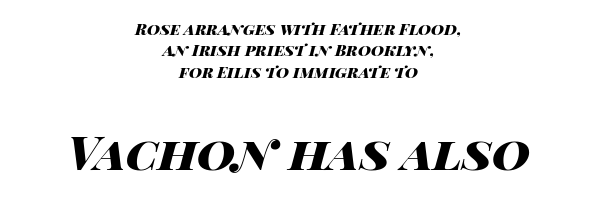
Neither beginnings nor endings align; midpoints do. This is heavy type, rendered in bold. Each row of text sits above clean, open space. In terms of letterspacing, this is plain default setting. Italic: yes, the glyphs are oblique.
